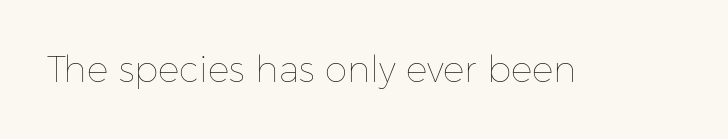
{"italic": "no", "bold": "no", "weight": "thin", "width": "normal", "stroke_contrast": "low", "x_height": "medium", "monospaced": "no", "underline": "no", "letter_spacing": "normal", "letter_spacing_em": 0.0, "glyph_px": 36}
